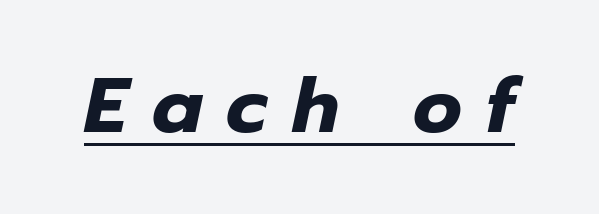
Descenders here cross a horizontal rule under the line. This is oblique type, the kind used for emphasis or titles. Varying glyph widths throughout — classic text-font behaviour. Look at the stroke-to-counter ratio: heavy, a bold. The gaps between neighbouring characters are conspicuously large.
